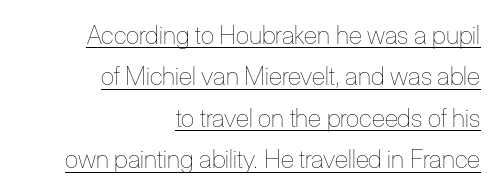
Q: Is the text bold? A: No.
Q: Is the text italic (slanted)? A: No, it is upright.
Q: Is the text underlined? A: Yes.
Q: How is the paragraph aligned? A: Right-aligned.
Q: Is the spacing between letters normal or unusually wide? A: Normal.
Q: Is the spacing between lines tight, normal or loose? A: Normal.
